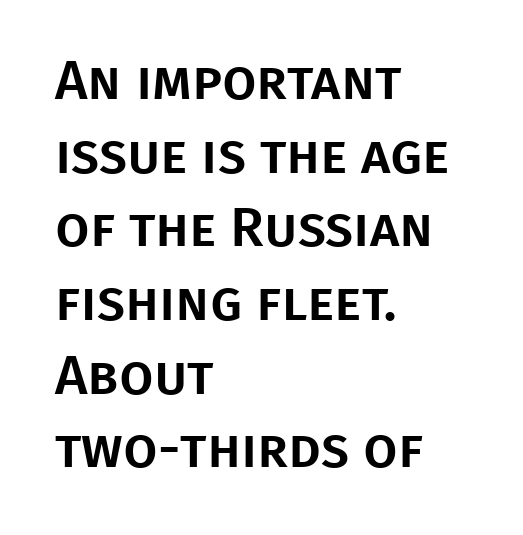
Q: Is the text italic (slanted)? A: No, it is upright.
Q: Is the typeface a serif or a sans-serif typeface? A: Sans-serif.
Q: Is the text underlined? A: No.
Q: How is the paragraph aligned? A: Left-aligned.
Q: Is the spacing between letters normal or unusually wide? A: Normal.
Q: Is the spacing between lines tight, normal or loose? A: Normal.
Q: Width (condensed, normal, or wide)? A: Normal.
Q: Stroke contrast? A: Low.
Q: x-height? A: Large.
Q: Monospaced? A: No.
